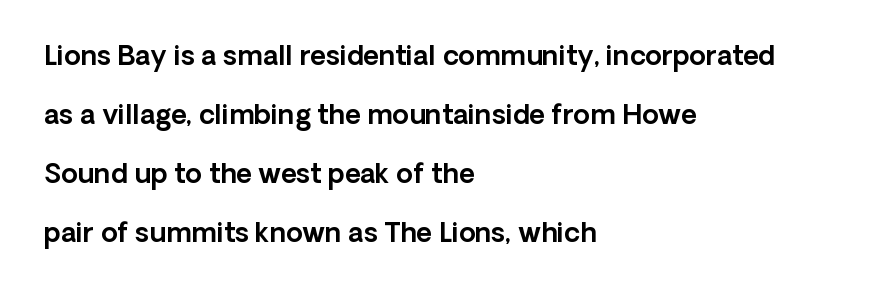
{"italic": "no", "underline": "no", "align": "left", "line_spacing": "loose", "line_spacing_ratio": 2.18, "letter_spacing": "normal", "letter_spacing_em": 0.0, "glyph_px": 27}
